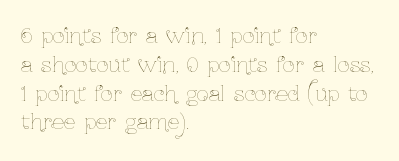
{"italic": "no", "bold": "no", "underline": "no", "align": "left", "line_spacing": "normal", "line_spacing_ratio": 1.37, "letter_spacing": "normal", "letter_spacing_em": 0.0, "glyph_px": 21}
